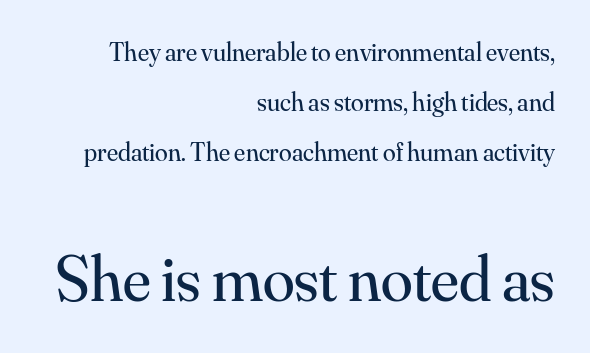
{"serif": "yes", "italic": "no", "bold": "no", "weight": "regular", "width": "normal", "stroke_contrast": "medium", "x_height": "small", "monospaced": "no", "underline": "no", "align": "right", "line_spacing": "loose", "line_spacing_ratio": 1.92, "letter_spacing": "normal", "letter_spacing_em": 0.0, "larger_block": "second", "size_ratio": 2.5, "glyph_px": 65}
